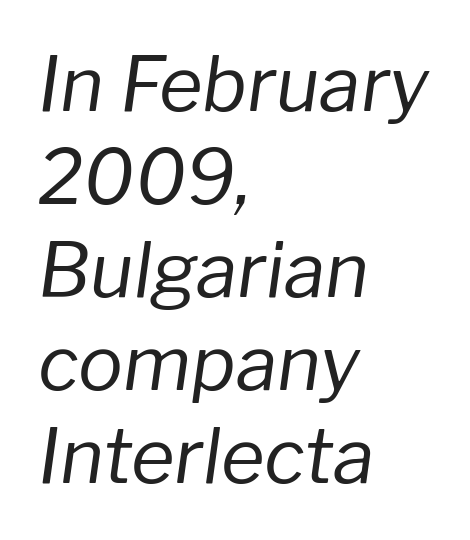
{"italic": "yes", "lean": "right", "slant_degrees": 8, "bold": "no", "weight": "regular", "width": "normal", "stroke_contrast": "low", "x_height": "medium", "monospaced": "no", "underline": "no", "align": "left", "line_spacing_ratio": 1.24, "letter_spacing": "normal", "letter_spacing_em": 0.0, "glyph_px": 75}
